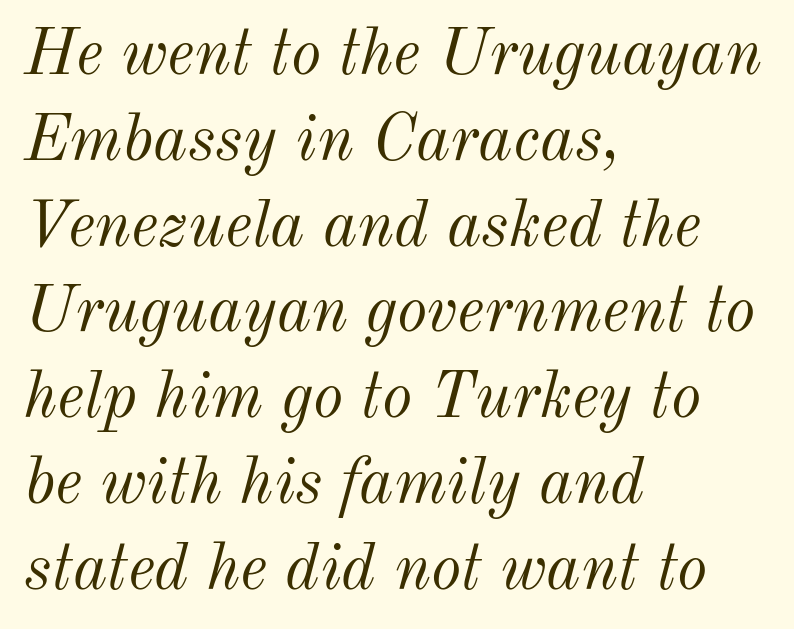
The lines sit at an ordinary, default distance from one another. These lines are rendered in a variable-pitch font. Underline: absent. Stems here are at most as thick as an everyday book face. Spacing between characters is what you'd get straight out of the box.
